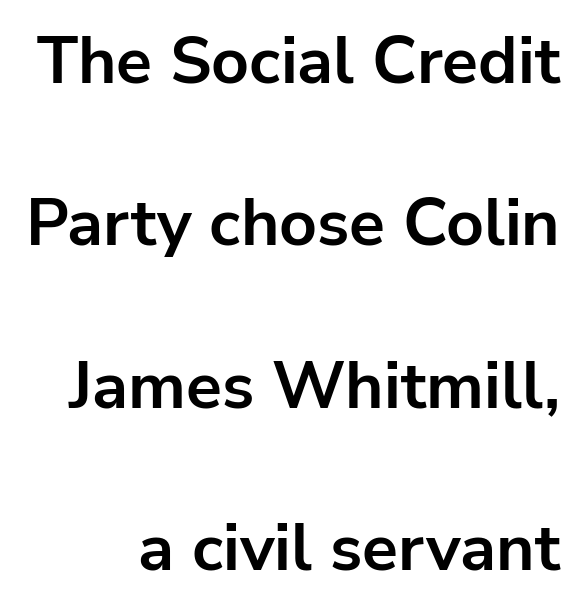
One-word summary of the alignment: right. Does the type have serifs? No, each stem ends abruptly. Character widths vary here, with narrow letters taking less room than wide ones. Quick note: interline space is abundant. The space directly below the letters is spotless.
